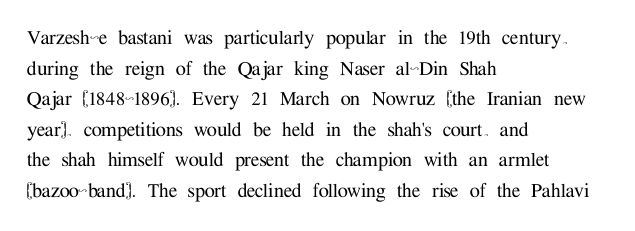
The image shows 23 px text type, upright; set left-aligned, normal line spacing (1.33x), normal letter spacing, not underlined.
